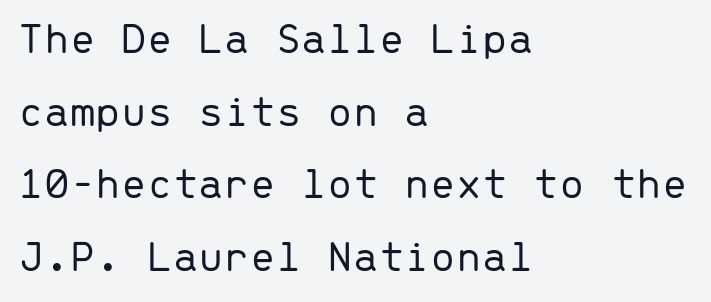
The image shows 46 px light sans-serif type, upright, monospaced; set left-aligned, normal line spacing (1.58x), normal letter spacing, not underlined; low stroke contrast and a medium x-height.
